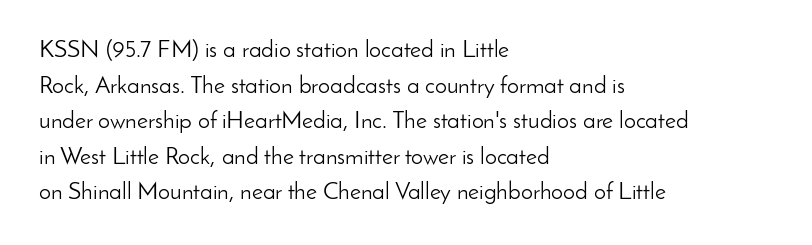
The image shows 24 px text type, upright; set left-aligned, normal line spacing (1.48x), normal letter spacing, not underlined.
